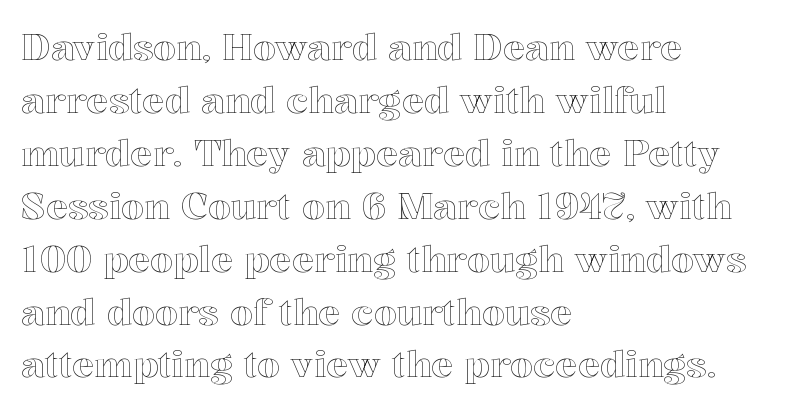
Q: Is the text italic (slanted)? A: No, it is upright.
Q: Is the text underlined? A: No.
Q: How is the paragraph aligned? A: Left-aligned.
Q: Is the spacing between letters normal or unusually wide? A: Normal.
Q: Is the spacing between lines tight, normal or loose? A: Normal.
Q: Width (condensed, normal, or wide)? A: Normal.
Q: x-height? A: Medium.
Q: Monospaced? A: No.
